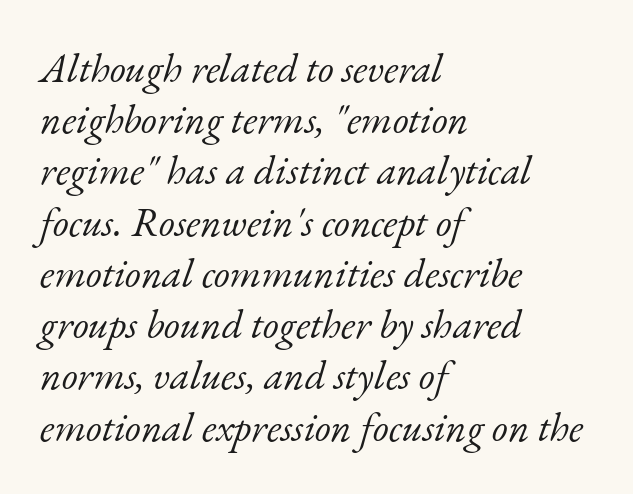
Each letter keeps its own natural width here, so spacing adapts to shape. Yep, those are serifs on the letters. This rendering uses left alignment, leaving the right contour irregular. Letters have the restrained weight of plain body copy at most. Words float on clear page, feet unadorned.
